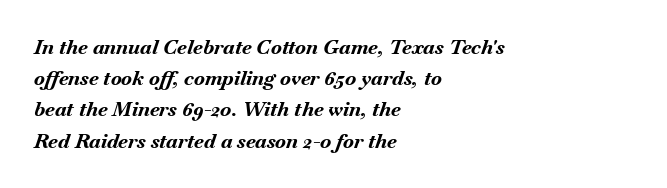
{"italic": "yes", "lean": "right", "slant_degrees": 18, "bold": "yes", "underline": "no", "align": "left", "line_spacing": "normal", "line_spacing_ratio": 1.56, "letter_spacing": "normal", "letter_spacing_em": 0.0, "glyph_px": 20}
